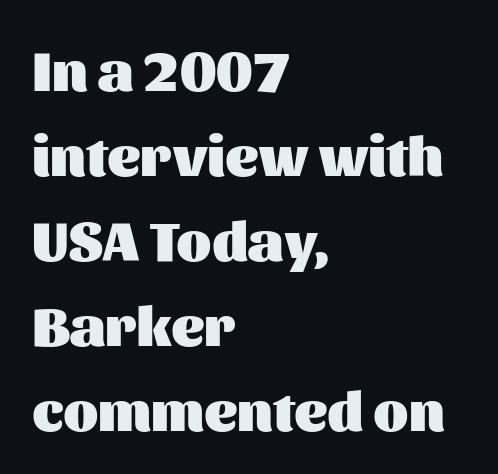
The image shows 57 px heavy sans-serif type, upright; set left-aligned, normal line spacing (1.49x), normal letter spacing, not underlined; medium stroke contrast and a medium x-height.
